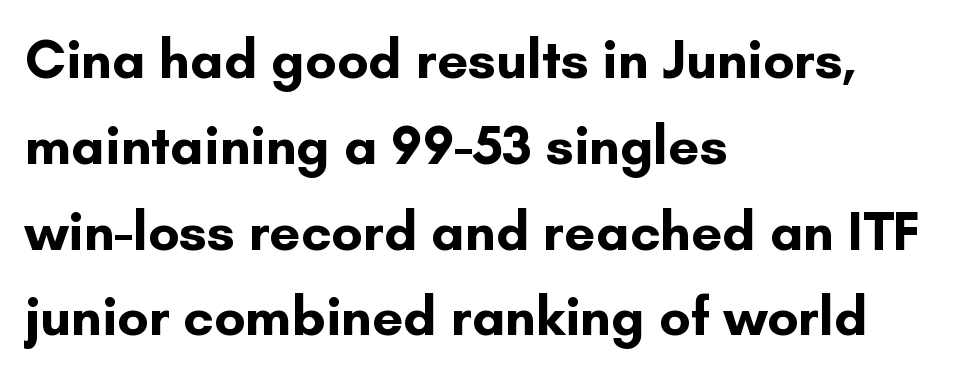
Q: Is the text bold? A: Yes.
Q: Is the text italic (slanted)? A: No, it is upright.
Q: Is the typeface a serif or a sans-serif typeface? A: Sans-serif.
Q: Is the text underlined? A: No.
Q: How is the paragraph aligned? A: Left-aligned.
Q: Is the spacing between letters normal or unusually wide? A: Normal.
Q: Is the spacing between lines tight, normal or loose? A: Normal.
Q: Width (condensed, normal, or wide)? A: Normal.
Q: Stroke contrast? A: Low.
Q: x-height? A: Small.
Q: Monospaced? A: No.
